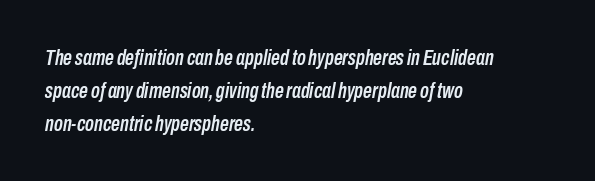
{"italic": "yes", "lean": "right", "slant_degrees": 10, "underline": "no", "align": "left", "line_spacing": "normal", "line_spacing_ratio": 1.49, "letter_spacing": "normal", "letter_spacing_em": 0.0, "glyph_px": 22}
